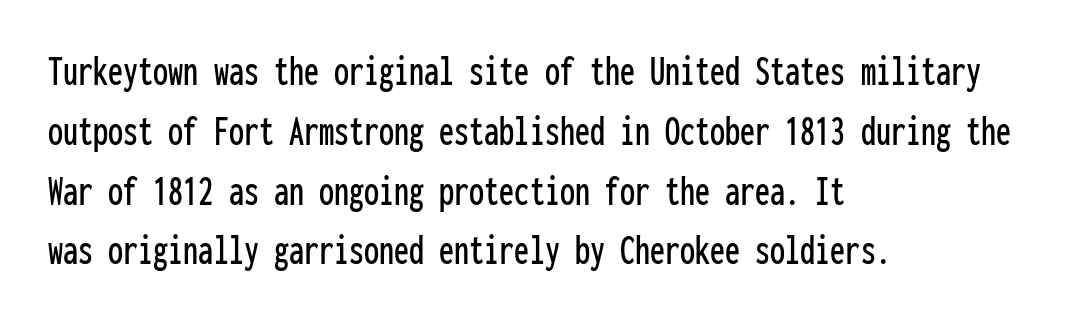
Q: Is the text italic (slanted)? A: No, it is upright.
Q: Is the typeface a serif or a sans-serif typeface? A: Sans-serif.
Q: Is the text underlined? A: No.
Q: How is the paragraph aligned? A: Left-aligned.
Q: Is the spacing between letters normal or unusually wide? A: Normal.
Q: Is the spacing between lines tight, normal or loose? A: Normal.
Q: Width (condensed, normal, or wide)? A: Condensed.
Q: Stroke contrast? A: Low.
Q: x-height? A: Medium.
Q: Monospaced? A: Yes.
